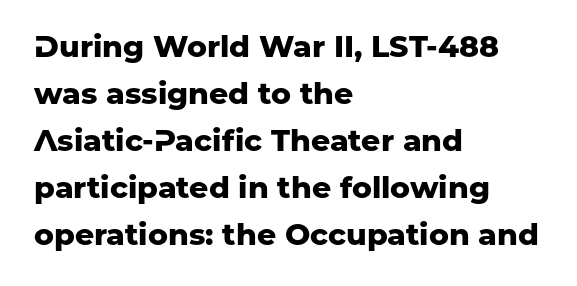
Q: Is the text bold? A: Yes.
Q: Is the text italic (slanted)? A: No, it is upright.
Q: Is the typeface a serif or a sans-serif typeface? A: Sans-serif.
Q: Is the text underlined? A: No.
Q: How is the paragraph aligned? A: Left-aligned.
Q: Is the spacing between letters normal or unusually wide? A: Normal.
Q: Is the spacing between lines tight, normal or loose? A: Normal.
Q: Width (condensed, normal, or wide)? A: Normal.
Q: Stroke contrast? A: Low.
Q: x-height? A: Medium.
Q: Monospaced? A: No.
